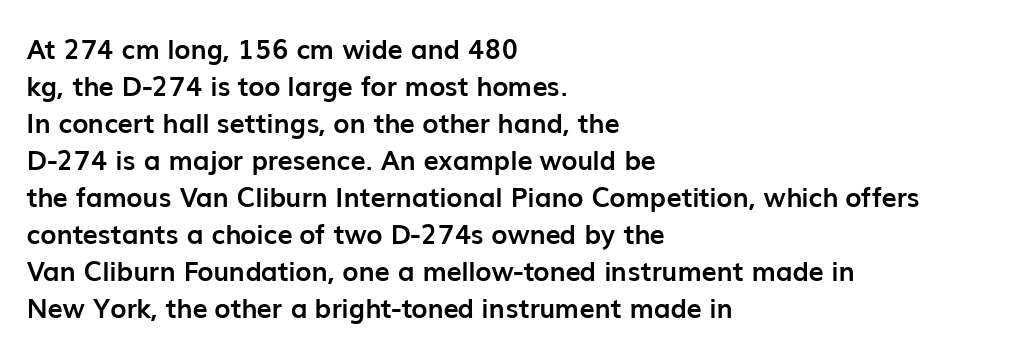
Q: Is the text bold? A: Yes.
Q: Is the text italic (slanted)? A: No, it is upright.
Q: Is the text underlined? A: No.
Q: How is the paragraph aligned? A: Left-aligned.
Q: Is the spacing between letters normal or unusually wide? A: Normal.
Q: Is the spacing between lines tight, normal or loose? A: Normal.
